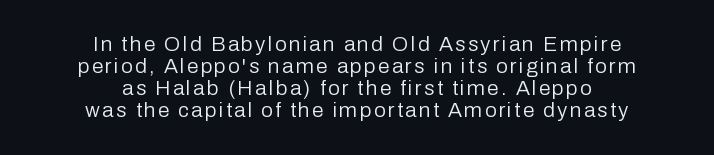
Weight: regular or lighter. Nope, not italic — everything's standing straight. Typeset on center — no edge is straight. Underline: absent.
